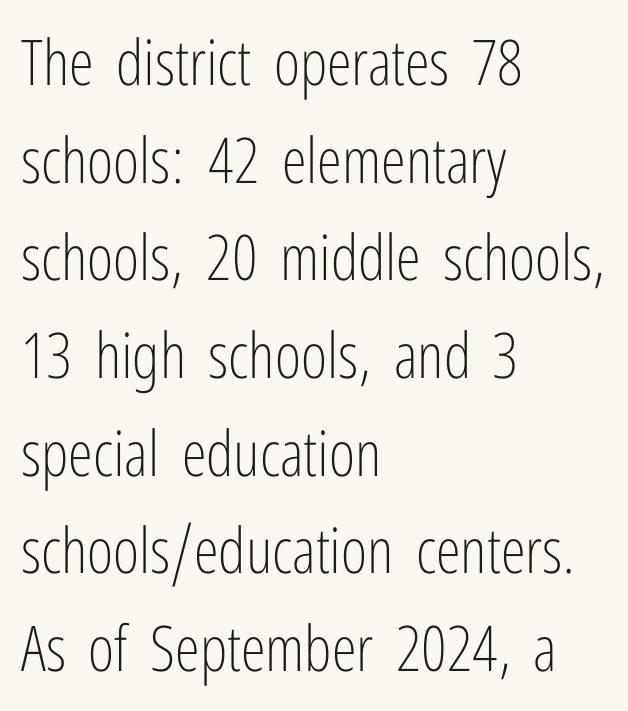
Q: Is the text bold? A: No.
Q: Is the text italic (slanted)? A: No, it is upright.
Q: Is the typeface a serif or a sans-serif typeface? A: Sans-serif.
Q: Is the text underlined? A: No.
Q: How is the paragraph aligned? A: Left-aligned.
Q: Is the spacing between letters normal or unusually wide? A: Normal.
Q: Is the spacing between lines tight, normal or loose? A: Normal.
Q: Width (condensed, normal, or wide)? A: Condensed.
Q: Stroke contrast? A: Low.
Q: x-height? A: Medium.
Q: Monospaced? A: No.
